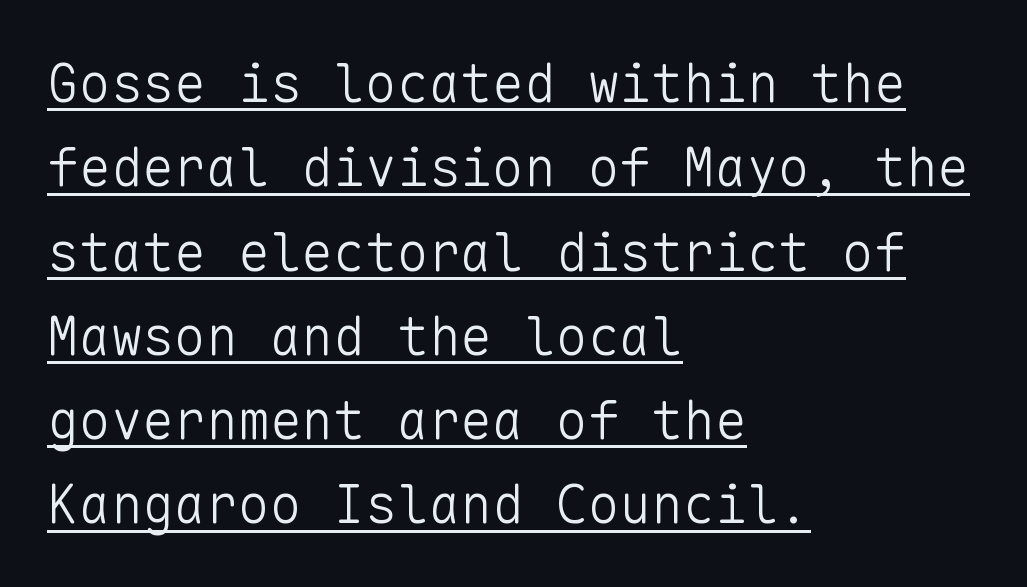
Q: Is the text bold? A: No.
Q: Is the text italic (slanted)? A: No, it is upright.
Q: Is the typeface a serif or a sans-serif typeface? A: Sans-serif.
Q: Is the text underlined? A: Yes.
Q: How is the paragraph aligned? A: Left-aligned.
Q: Is the spacing between letters normal or unusually wide? A: Normal.
Q: Is the spacing between lines tight, normal or loose? A: Normal.
Q: Width (condensed, normal, or wide)? A: Normal.
Q: Stroke contrast? A: Low.
Q: x-height? A: Medium.
Q: Monospaced? A: Yes.
